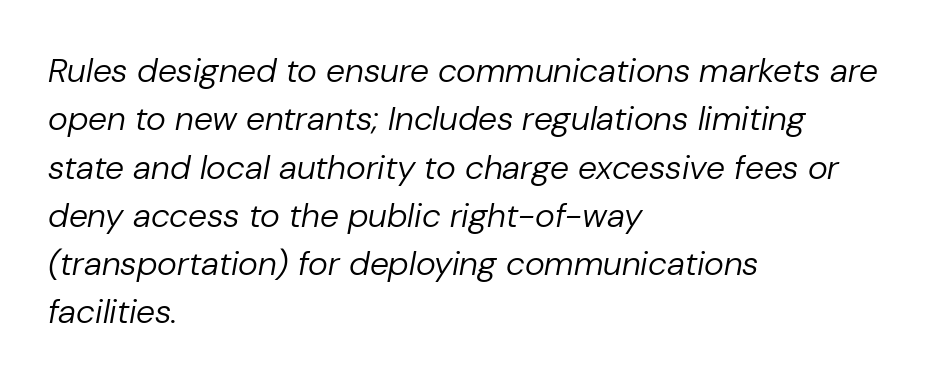
{"italic": "yes", "lean": "right", "slant_degrees": 10, "bold": "no", "weight": "regular", "width": "normal", "stroke_contrast": "low", "x_height": "medium", "monospaced": "no", "underline": "no", "align": "left", "line_spacing": "normal", "line_spacing_ratio": 1.42, "letter_spacing": "normal", "letter_spacing_em": 0.0, "glyph_px": 34}
